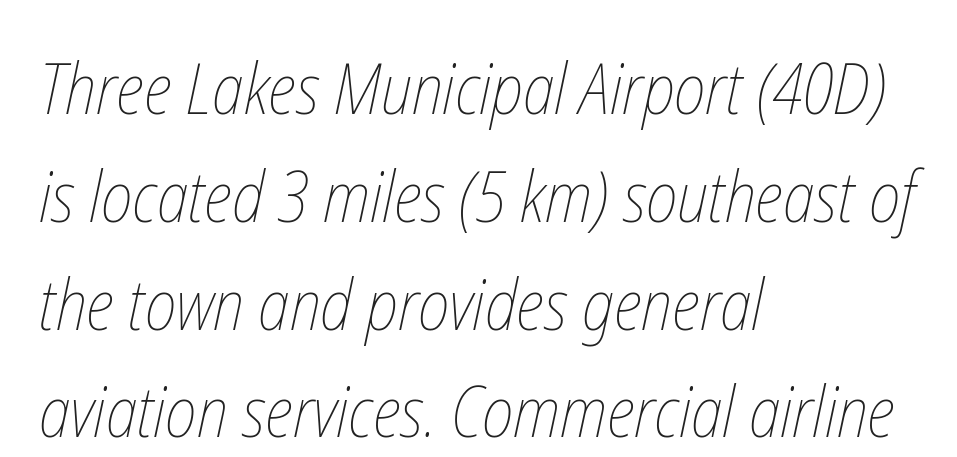
Q: Is the text bold? A: No.
Q: Is the text underlined? A: No.
Q: How is the paragraph aligned? A: Left-aligned.
Q: Is the spacing between letters normal or unusually wide? A: Normal.
Q: Is the spacing between lines tight, normal or loose? A: Normal.
Q: Width (condensed, normal, or wide)? A: Condensed.
Q: Stroke contrast? A: Low.
Q: x-height? A: Medium.
Q: Monospaced? A: No.
